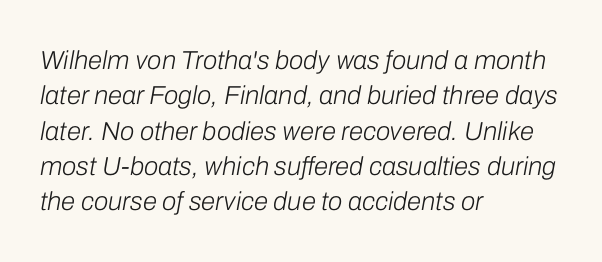
Rows of type keep a routine distance in the vertical direction. Reading down the block, your eye returns to a fixed left position each line. You can tell it's italic because the verticals aren't actually vertical. Underlining? Definitely not there. The face used here is rendered with its standard letterfit.
